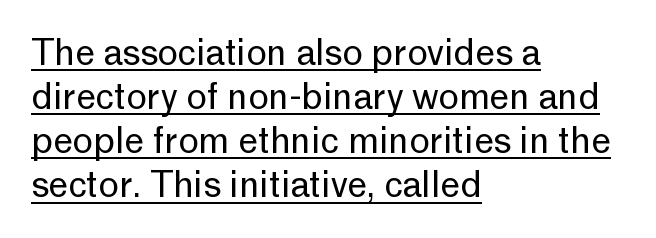
The image shows 35 px regular-weight sans-serif type, upright; set left-aligned, normal line spacing (1.26x), normal letter spacing, underlined; low stroke contrast and a medium x-height.
